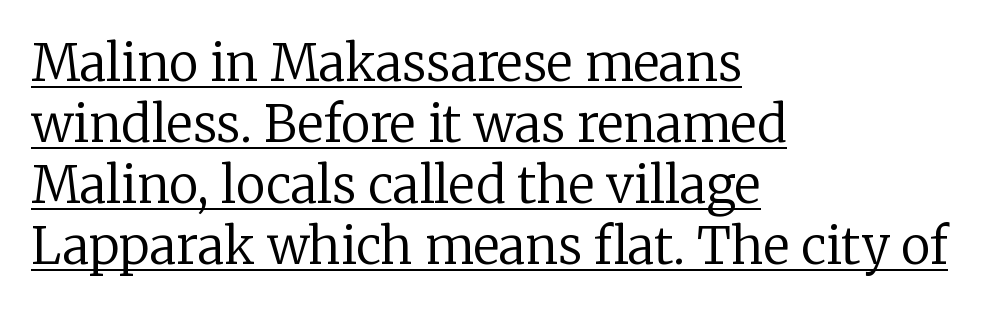
{"serif": "yes", "italic": "no", "bold": "no", "weight": "regular", "width": "normal", "stroke_contrast": "low", "x_height": "medium", "monospaced": "no", "underline": "yes", "align": "left", "line_spacing_ratio": 1.22, "letter_spacing": "normal", "letter_spacing_em": 0.0, "glyph_px": 50}
